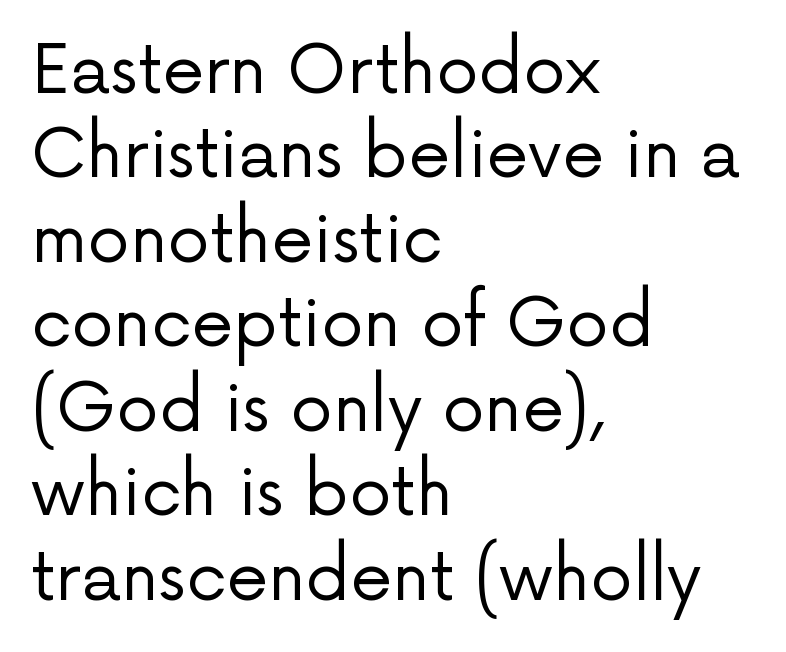
The image shows 67 px regular-weight sans-serif type, upright; set left-aligned, normal line spacing (1.26x), normal letter spacing, not underlined; low stroke contrast and a medium x-height.
